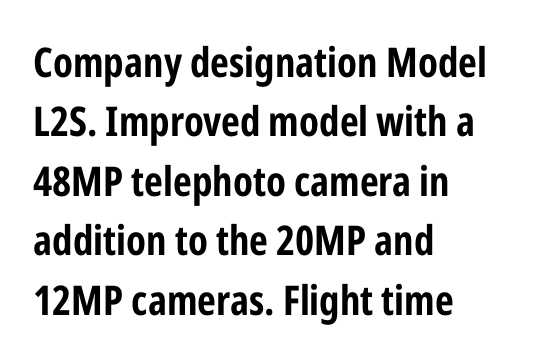
The image shows 41 px bold, condensed sans-serif type, upright; set left-aligned, normal line spacing (1.45x), normal letter spacing, not underlined; low stroke contrast and a medium x-height.
